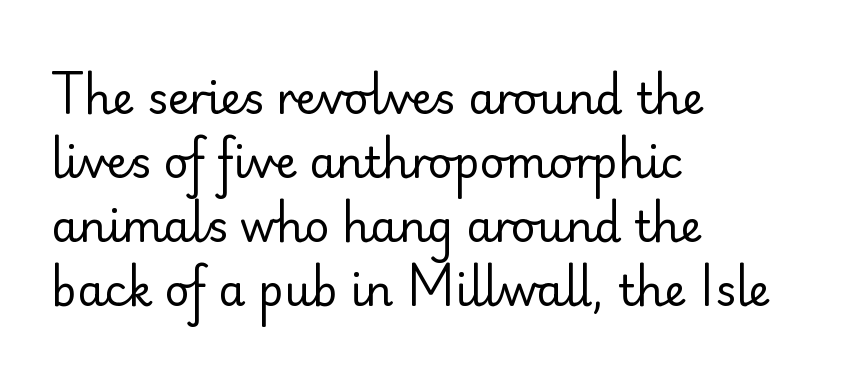
Q: Is the text bold? A: No.
Q: Is the text italic (slanted)? A: No, it is upright.
Q: Is the typeface a serif or a sans-serif typeface? A: Sans-serif.
Q: Is the text underlined? A: No.
Q: How is the paragraph aligned? A: Left-aligned.
Q: Is the spacing between letters normal or unusually wide? A: Normal.
Q: Is the spacing between lines tight, normal or loose? A: Normal.
Q: Width (condensed, normal, or wide)? A: Normal.
Q: Stroke contrast? A: Low.
Q: x-height? A: Small.
Q: Monospaced? A: No.
